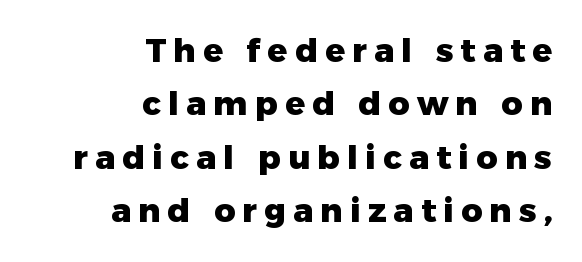
The image shows 33 px heavy sans-serif type, upright; set right-aligned, normal line spacing (1.62x), unusually wide letter spacing (+0.22 em), not underlined; low stroke contrast and a medium x-height.
